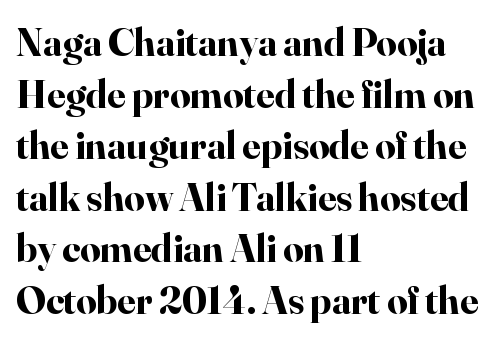
The zone under the glyphs is completely vacant. What weight is shown? A full bold with thick strokes. Characters remain perfectly vertical along every line. Are there feet on the stems? There are — it's a serif. Is this a fixed-width face? No — the glyphs have proportional, varying widths. Compared with a centered layout, this one pins lines to the left instead.
